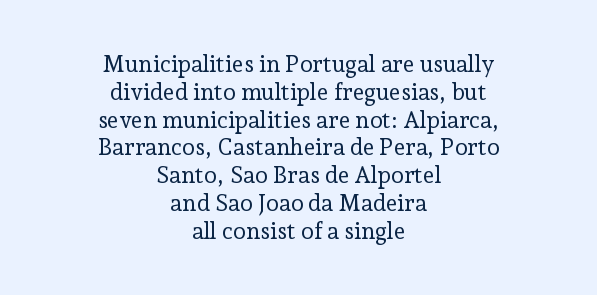
Q: Is the text bold? A: No.
Q: Is the text italic (slanted)? A: No, it is upright.
Q: Is the text underlined? A: No.
Q: How is the paragraph aligned? A: Centered.
Q: Is the spacing between letters normal or unusually wide? A: Normal.
